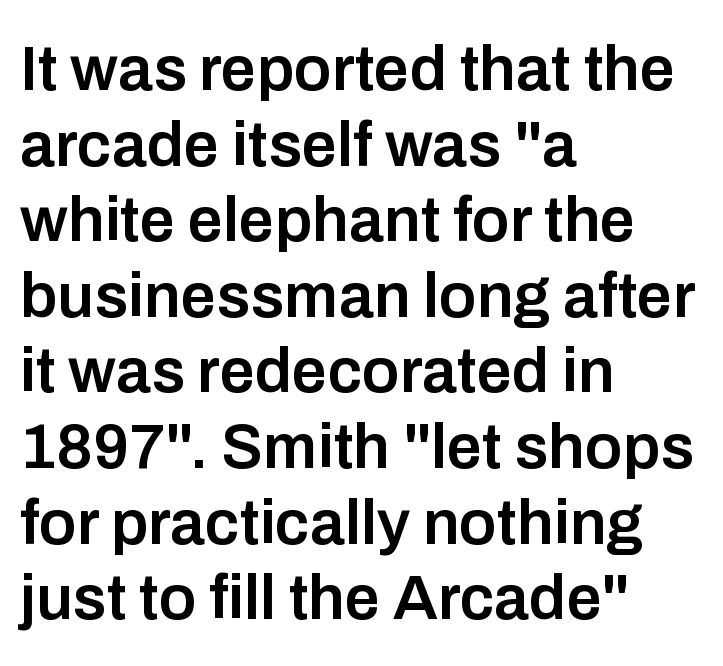
{"serif": "no", "italic": "no", "bold": "semi", "weight": "semibold", "width": "normal", "stroke_contrast": "low", "x_height": "medium", "monospaced": "no", "underline": "no", "align": "left", "line_spacing_ratio": 1.2, "letter_spacing": "normal", "letter_spacing_em": 0.0, "glyph_px": 63}
